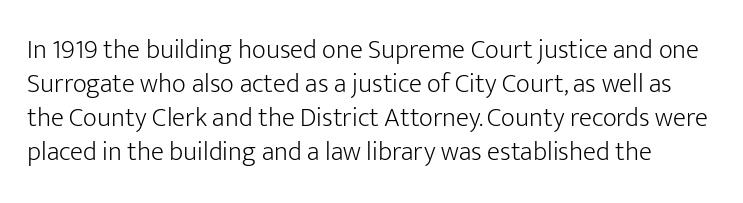
The image shows 27 px text type, upright; set normal line spacing (1.26x), normal letter spacing, not underlined.
